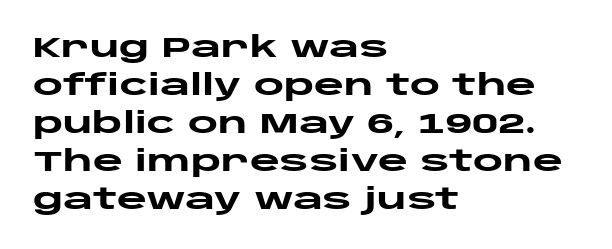
Q: Is the text bold? A: Yes.
Q: Is the text italic (slanted)? A: No, it is upright.
Q: Is the typeface a serif or a sans-serif typeface? A: Sans-serif.
Q: Is the text underlined? A: No.
Q: How is the paragraph aligned? A: Left-aligned.
Q: Is the spacing between letters normal or unusually wide? A: Normal.
Q: Is the spacing between lines tight, normal or loose? A: Normal.
Q: Width (condensed, normal, or wide)? A: Wide.
Q: Stroke contrast? A: Low.
Q: x-height? A: Large.
Q: Monospaced? A: No.
